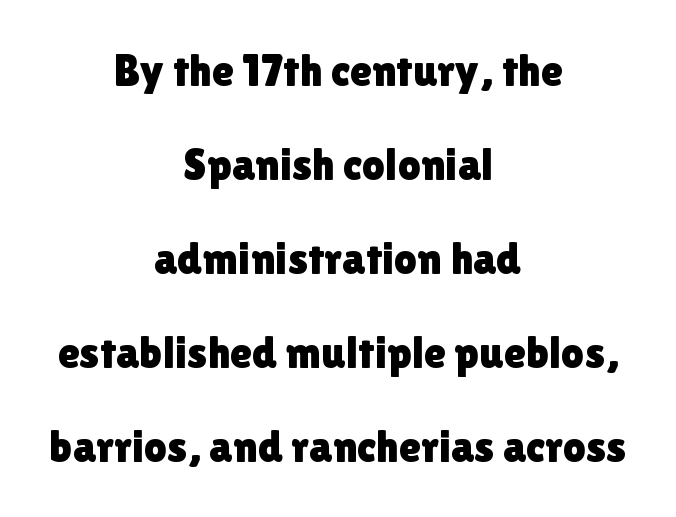
The image shows 45 px sans-serif type, upright; set centered, loose line spacing (2.09x), normal letter spacing, not underlined; a medium x-height.
